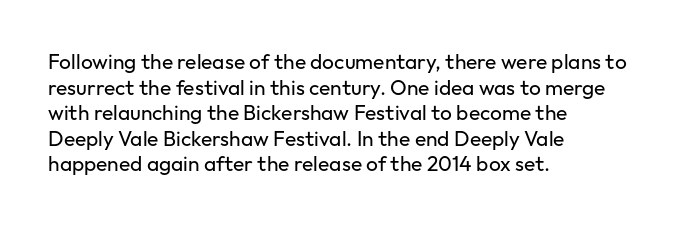
Q: Is the text bold? A: No.
Q: Is the text italic (slanted)? A: No, it is upright.
Q: Is the text underlined? A: No.
Q: How is the paragraph aligned? A: Left-aligned.
Q: Is the spacing between letters normal or unusually wide? A: Normal.
